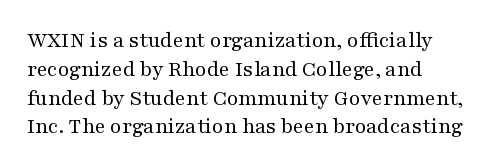
The image shows 22 px text type, upright; set left-aligned, normal line spacing (1.31x), normal letter spacing, not underlined.
